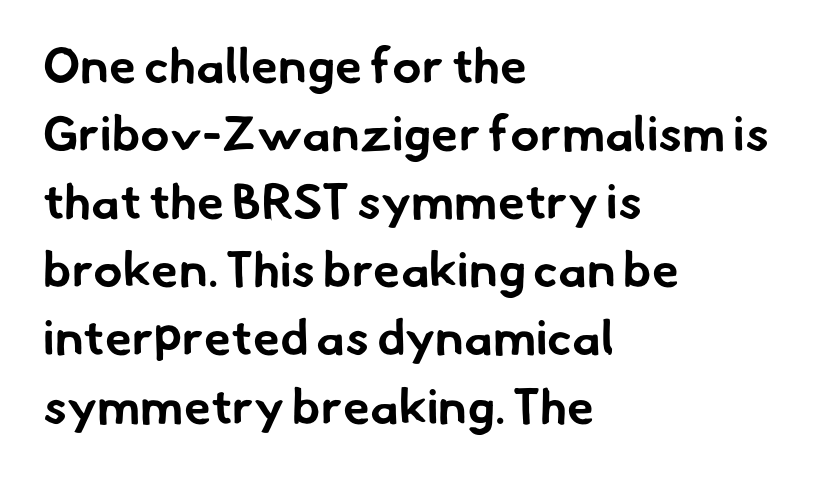
The image shows 49 px bold sans-serif type; set left-aligned, normal line spacing (1.39x), normal letter spacing, not underlined; low stroke contrast and a small x-height.
